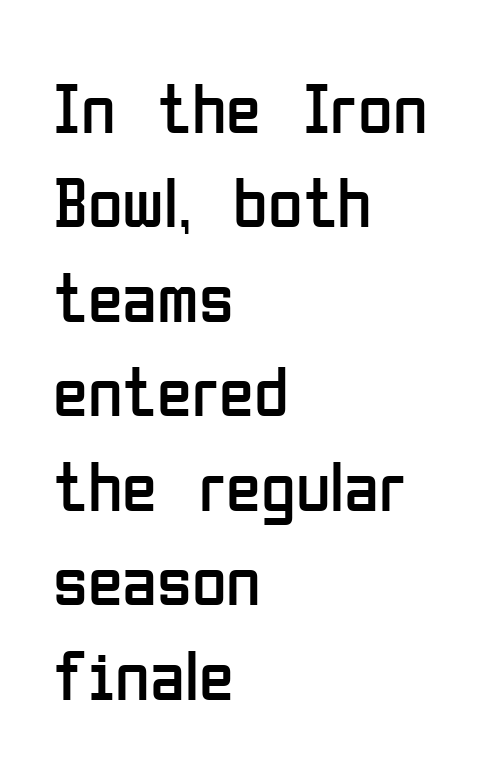
Q: Is the text bold? A: No.
Q: Is the text italic (slanted)? A: No, it is upright.
Q: Is the typeface a serif or a sans-serif typeface? A: Sans-serif.
Q: Is the text underlined? A: No.
Q: How is the paragraph aligned? A: Left-aligned.
Q: Is the spacing between letters normal or unusually wide? A: Normal.
Q: Is the spacing between lines tight, normal or loose? A: Normal.
Q: Width (condensed, normal, or wide)? A: Condensed.
Q: Stroke contrast? A: Low.
Q: x-height? A: Medium.
Q: Monospaced? A: No.
